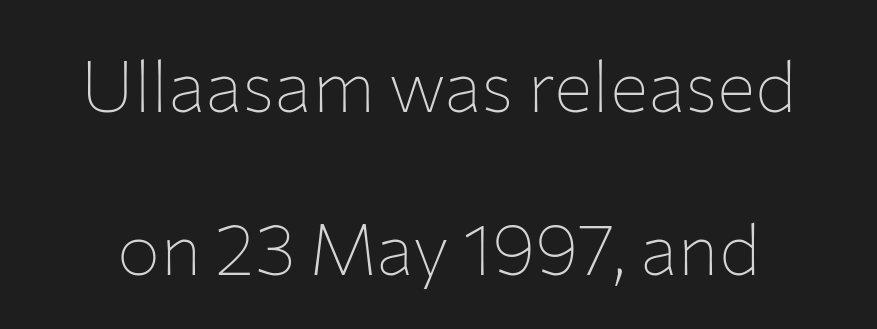
{"serif": "no", "italic": "no", "bold": "no", "weight": "thin", "width": "normal", "stroke_contrast": "low", "x_height": "medium", "monospaced": "no", "underline": "no", "line_spacing": "loose", "line_spacing_ratio": 2.27, "letter_spacing": "normal", "letter_spacing_em": 0.0, "glyph_px": 72}
